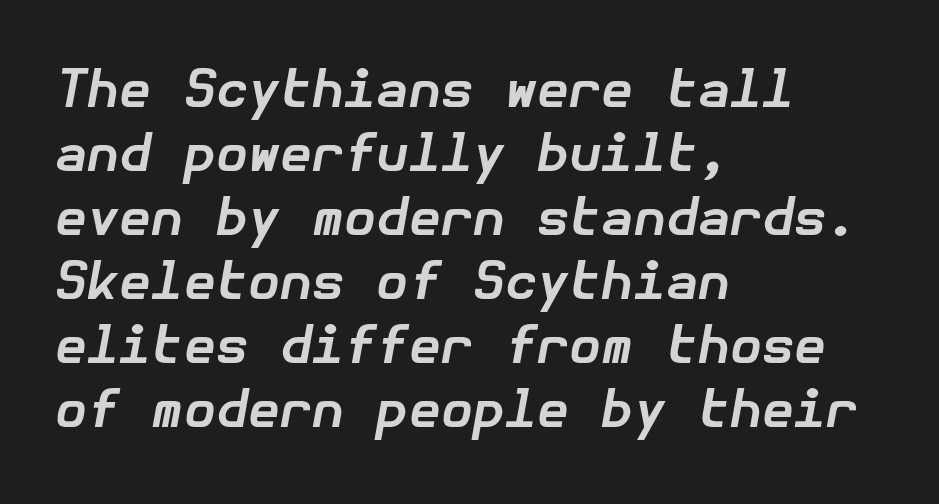
The image shows 52 px bold type, italic (leaning right); set left-aligned, line spacing 1.23x, normal letter spacing, not underlined; low stroke contrast and a medium x-height.
